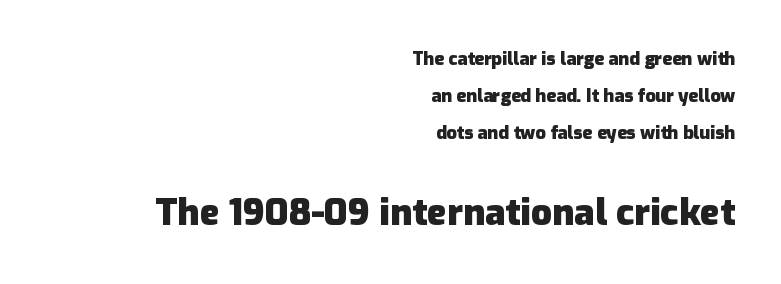
The image shows 37 px heavy sans-serif type, upright; set right-aligned, loose line spacing (2.06x), normal letter spacing, not underlined; the second (bottom) block is 2.06x larger; low stroke contrast and a medium x-height.
